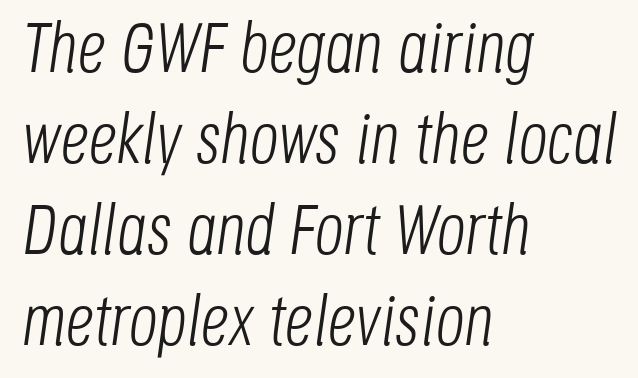
The image shows 71 px light, condensed type, italic (leaning right); set left-aligned, normal line spacing (1.28x), normal letter spacing, not underlined; low stroke contrast and a large x-height.
